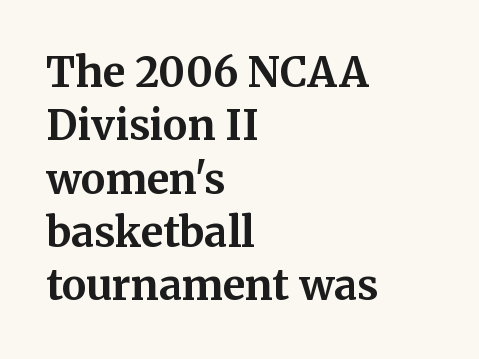
{"serif": "yes", "italic": "no", "bold": "yes", "weight": "bold", "width": "normal", "stroke_contrast": "medium", "x_height": "medium", "monospaced": "no", "underline": "no", "align": "left", "line_spacing": "normal", "line_spacing_ratio": 1.3, "letter_spacing": "normal", "letter_spacing_em": 0.0, "glyph_px": 41}
